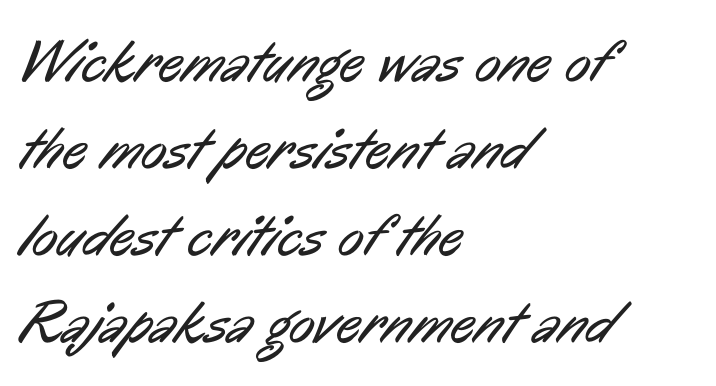
Teacher's note: observe the even left margin — that is flush-left alignment. These lines keep a tight, regular rhythm from letter to letter. Descender tails drop into unmarked territory. Does the leading feel generous? No, just average.
